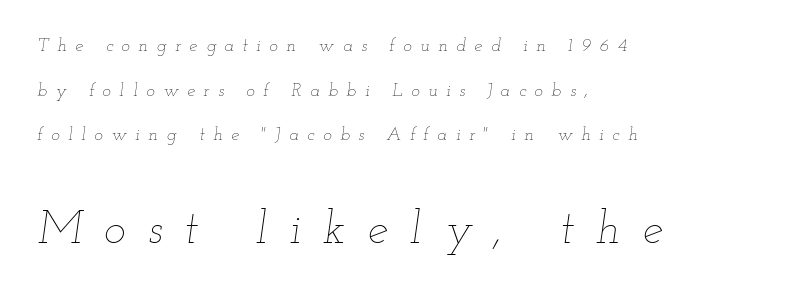
{"italic": "yes", "lean": "right", "slant_degrees": 12, "bold": "no", "weight": "thin", "width": "wide", "stroke_contrast": "low", "x_height": "small", "monospaced": "no", "underline": "no", "align": "left", "line_spacing": "loose", "line_spacing_ratio": 2.48, "letter_spacing": "wide", "letter_spacing_em": 0.48, "larger_block": "second", "size_ratio": 2.56, "glyph_px": 46}
